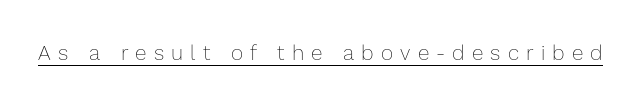
{"italic": "no", "bold": "no", "underline": "yes", "letter_spacing": "wide", "letter_spacing_em": 0.34, "glyph_px": 21}
